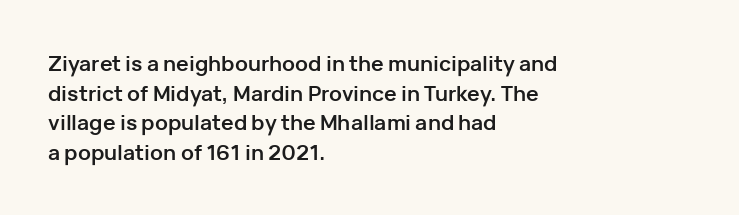
The vertical gap from one line to the next is medium. Beneath every word, the page is bare. Nothing unusual about the tracking: characters are spaced as the font intends. Its strokes are broad and dark, the hallmark of bold type. This sample uses an upright cut, with every glyph sitting square on the baseline. If you drew a ruler down the left edge, every line would touch it.
